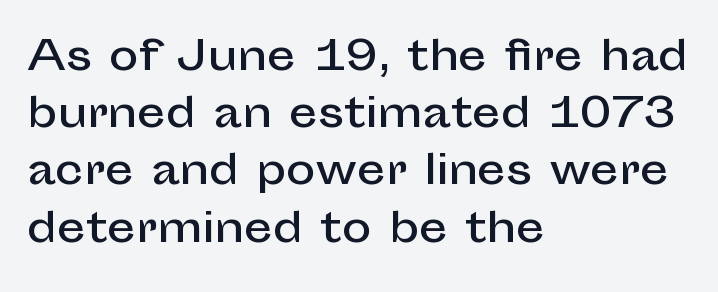
{"serif": "no", "italic": "no", "width": "normal", "stroke_contrast": "low", "x_height": "medium", "monospaced": "no", "underline": "no", "align": "left", "line_spacing": "normal", "line_spacing_ratio": 1.43, "letter_spacing": "normal", "letter_spacing_em": 0.0, "glyph_px": 40}
